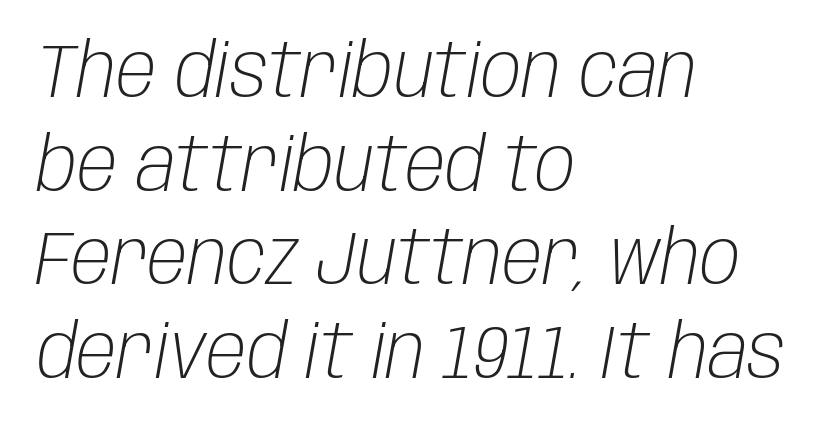
{"italic": "yes", "lean": "right", "slant_degrees": 10, "bold": "no", "weight": "light", "width": "condensed", "stroke_contrast": "low", "x_height": "large", "monospaced": "no", "underline": "no", "align": "left", "line_spacing": "normal", "line_spacing_ratio": 1.25, "letter_spacing": "normal", "letter_spacing_em": 0.0, "glyph_px": 75}
